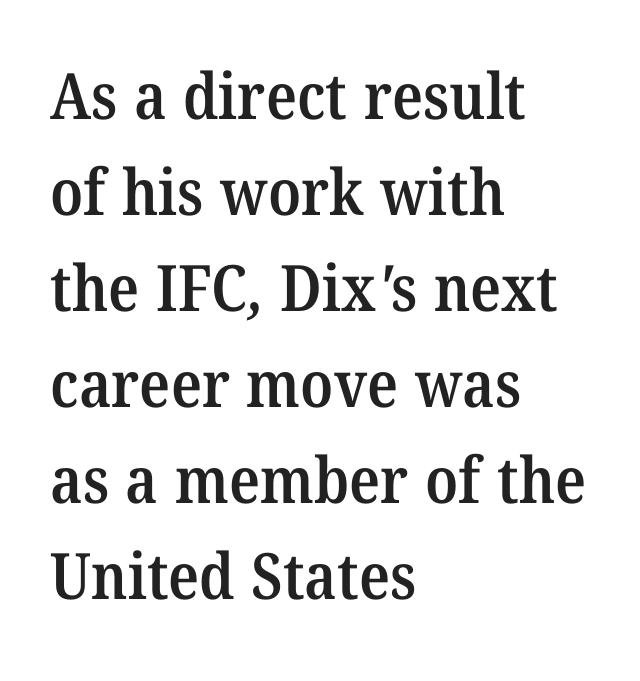
The image shows 64 px semibold serif type; set left-aligned, normal line spacing (1.5x), normal letter spacing, not underlined; medium stroke contrast and a medium x-height.
